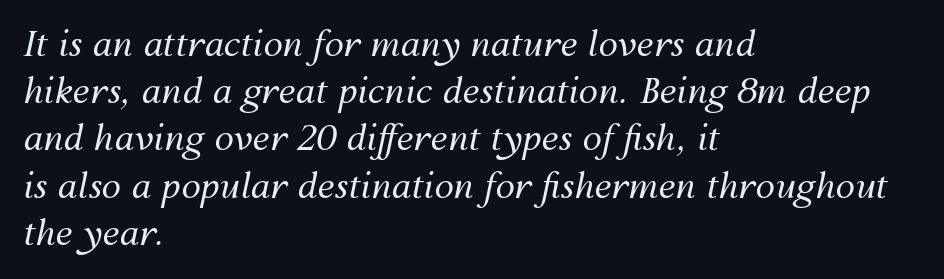
Look at the tracking — it's just the regular setting, nothing added. The ragged edge is on the right, which tells us the setting is flush left. Is there much room between lines? A standard amount, neither cramped nor airy. The face used here is proportionally spaced, like ordinary book or web type. Has an underline been added? It has not. This reads as an unemphasized weight, regular at the heaviest.
